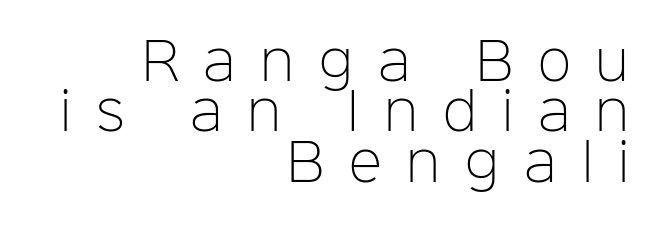
{"serif": "no", "italic": "no", "bold": "no", "weight": "light", "width": "normal", "stroke_contrast": "low", "x_height": "medium", "monospaced": "no", "underline": "no", "align": "right", "line_spacing": "tight", "line_spacing_ratio": 1.01, "letter_spacing": "wide", "letter_spacing_em": 0.5, "glyph_px": 50}
